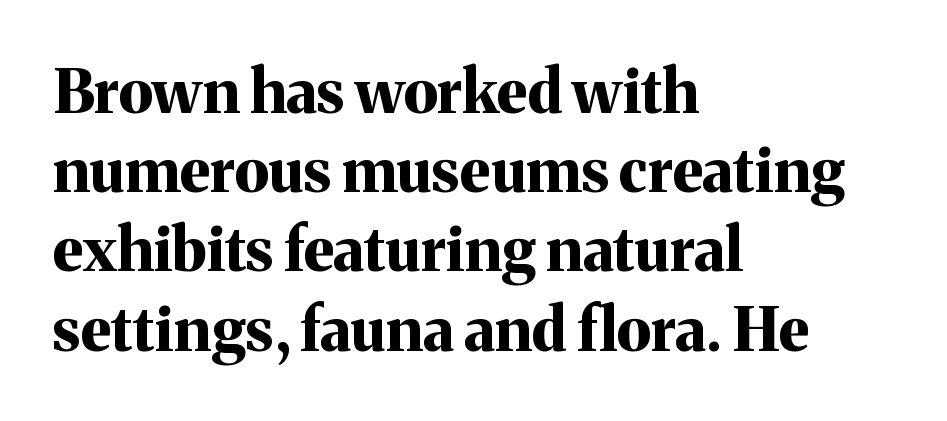
The image shows 60 px bold serif type, upright; set left-aligned, normal line spacing (1.32x), normal letter spacing, not underlined; medium stroke contrast and a medium x-height.
